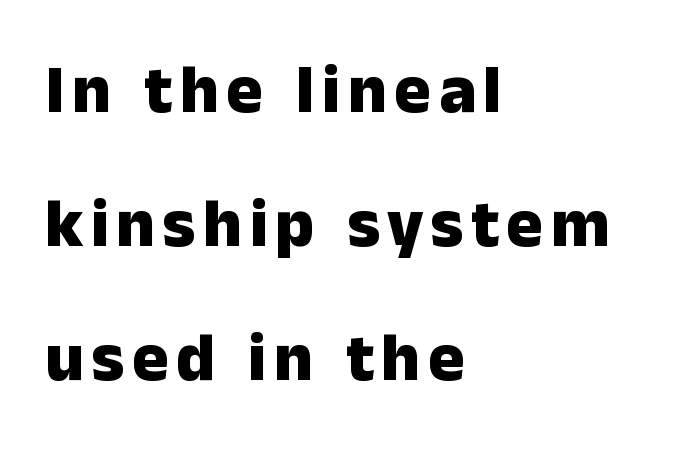
The letters stand straight up with perfectly vertical stems. Descender tails drop into unmarked territory. The block of text is sparse from top to bottom, with ample space between rows. Here the designer chose a conventional face with non-uniform glyph widths. The designer went with a sans here, leaving each stem footless. All the whitespace from short lines collects on the right.
